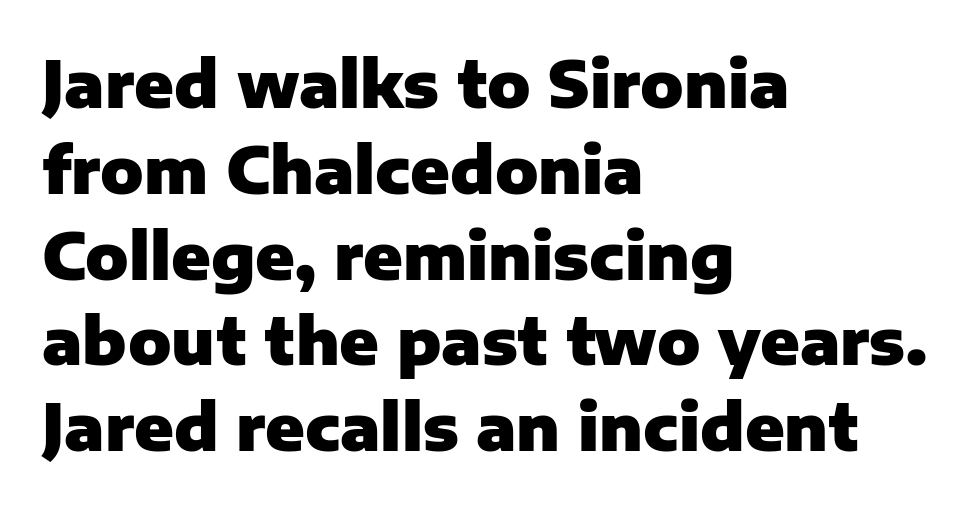
Q: Is the text bold? A: Yes.
Q: Is the text italic (slanted)? A: No, it is upright.
Q: Is the typeface a serif or a sans-serif typeface? A: Sans-serif.
Q: Is the text underlined? A: No.
Q: How is the paragraph aligned? A: Left-aligned.
Q: Is the spacing between letters normal or unusually wide? A: Normal.
Q: Is the spacing between lines tight, normal or loose? A: Normal.
Q: Width (condensed, normal, or wide)? A: Normal.
Q: Stroke contrast? A: Low.
Q: x-height? A: Medium.
Q: Monospaced? A: No.
